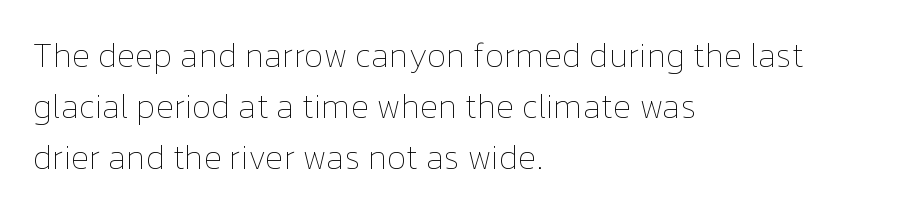
The image shows 34 px thin type, upright; set left-aligned, normal line spacing (1.5x), normal letter spacing, not underlined; low stroke contrast and a medium x-height.
